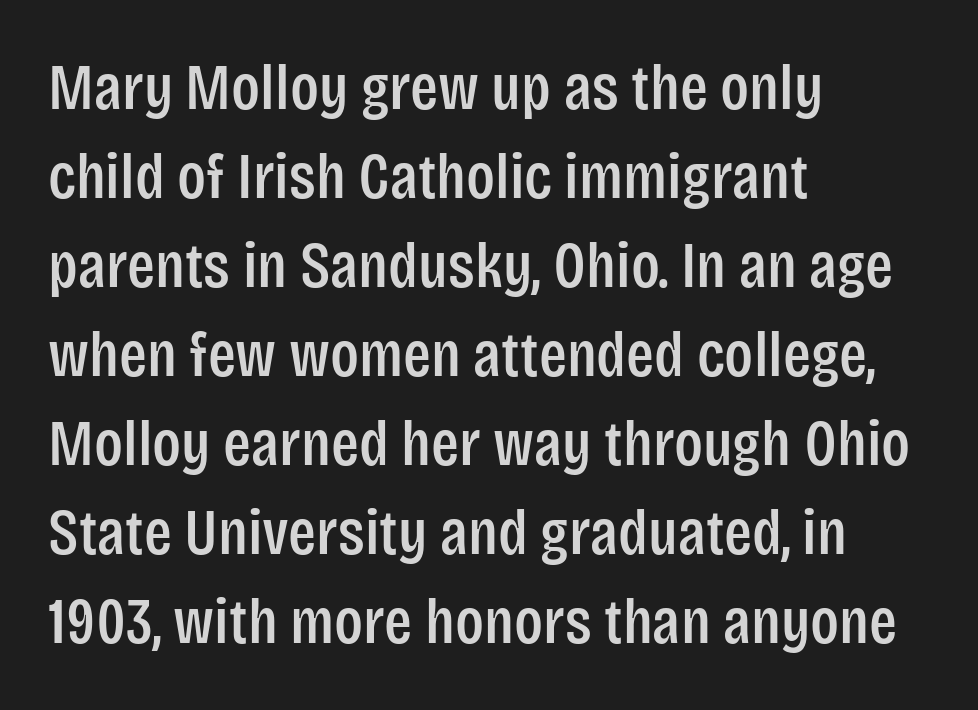
{"serif": "no", "italic": "no", "width": "condensed", "stroke_contrast": "low", "x_height": "large", "monospaced": "no", "underline": "no", "align": "left", "line_spacing": "normal", "line_spacing_ratio": 1.37, "letter_spacing": "normal", "letter_spacing_em": 0.0, "glyph_px": 65}
